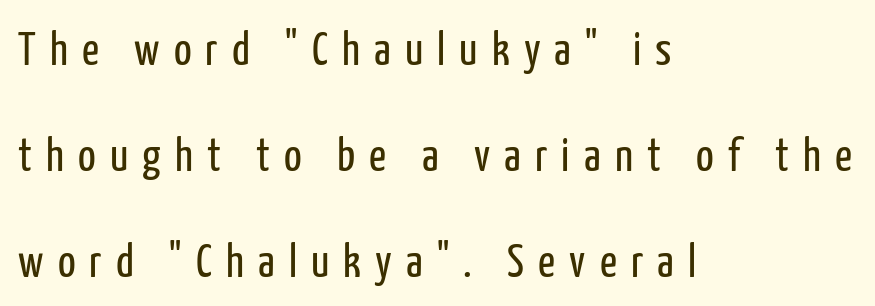
Q: Is the text bold? A: No.
Q: Is the text italic (slanted)? A: No, it is upright.
Q: Is the typeface a serif or a sans-serif typeface? A: Sans-serif.
Q: Is the text underlined? A: No.
Q: How is the paragraph aligned? A: Left-aligned.
Q: Is the spacing between letters normal or unusually wide? A: Unusually wide.
Q: Is the spacing between lines tight, normal or loose? A: Loose.
Q: Width (condensed, normal, or wide)? A: Condensed.
Q: Stroke contrast? A: Low.
Q: x-height? A: Medium.
Q: Monospaced? A: No.
